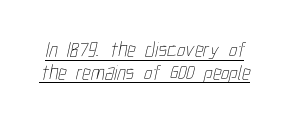
{"bold": "no", "underline": "yes", "line_spacing": "tight", "line_spacing_ratio": 1.09, "letter_spacing": "normal", "letter_spacing_em": 0.0, "glyph_px": 21}
